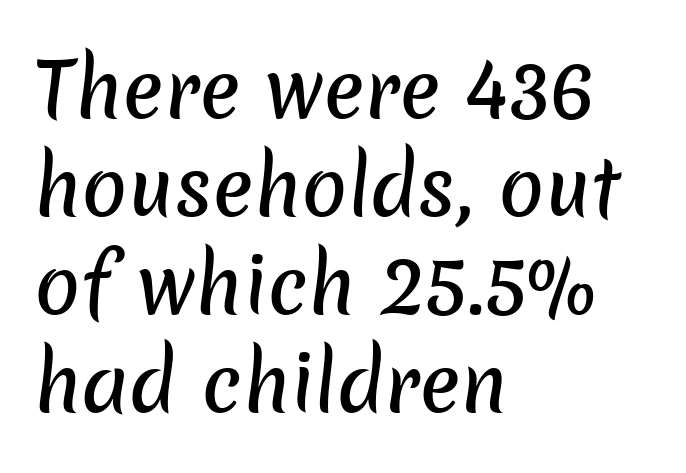
{"serif": "no", "width": "normal", "stroke_contrast": "low", "x_height": "medium", "monospaced": "no", "underline": "no", "align": "left", "line_spacing": "normal", "line_spacing_ratio": 1.29, "letter_spacing": "normal", "letter_spacing_em": 0.0, "glyph_px": 76}
